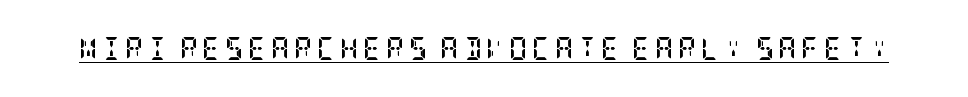
These characters rest on top of a visible drawn line. Caption: bold face, heavy strokes. No italicization has been applied; the sample stays upright.
